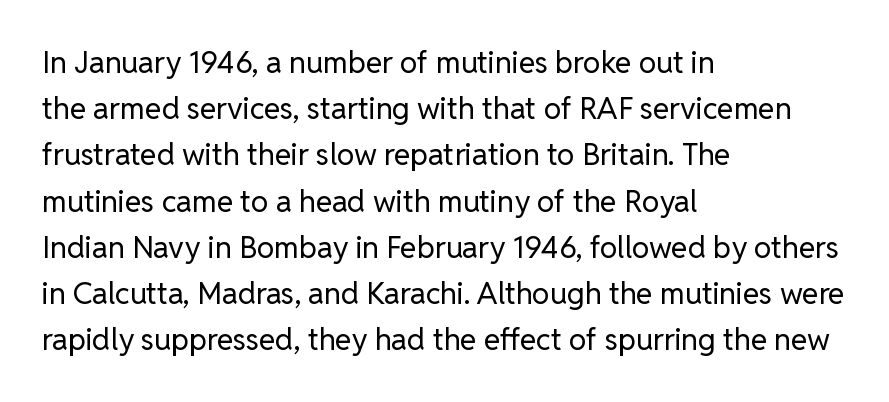
Q: Is the text bold? A: No.
Q: Is the text italic (slanted)? A: No, it is upright.
Q: Is the typeface a serif or a sans-serif typeface? A: Sans-serif.
Q: Is the text underlined? A: No.
Q: How is the paragraph aligned? A: Left-aligned.
Q: Is the spacing between letters normal or unusually wide? A: Normal.
Q: Is the spacing between lines tight, normal or loose? A: Normal.
Q: Width (condensed, normal, or wide)? A: Normal.
Q: Stroke contrast? A: Low.
Q: x-height? A: Medium.
Q: Monospaced? A: No.
